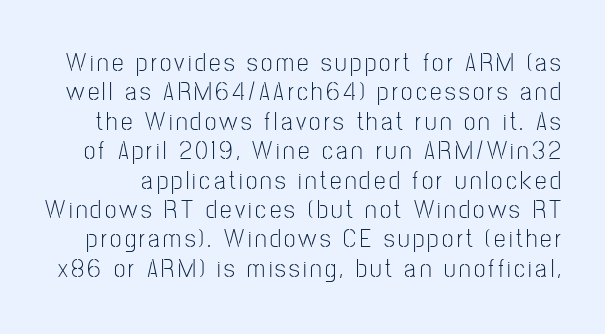
{"italic": "no", "bold": "no", "underline": "no", "line_spacing": "tight", "line_spacing_ratio": 1.13, "glyph_px": 26}
